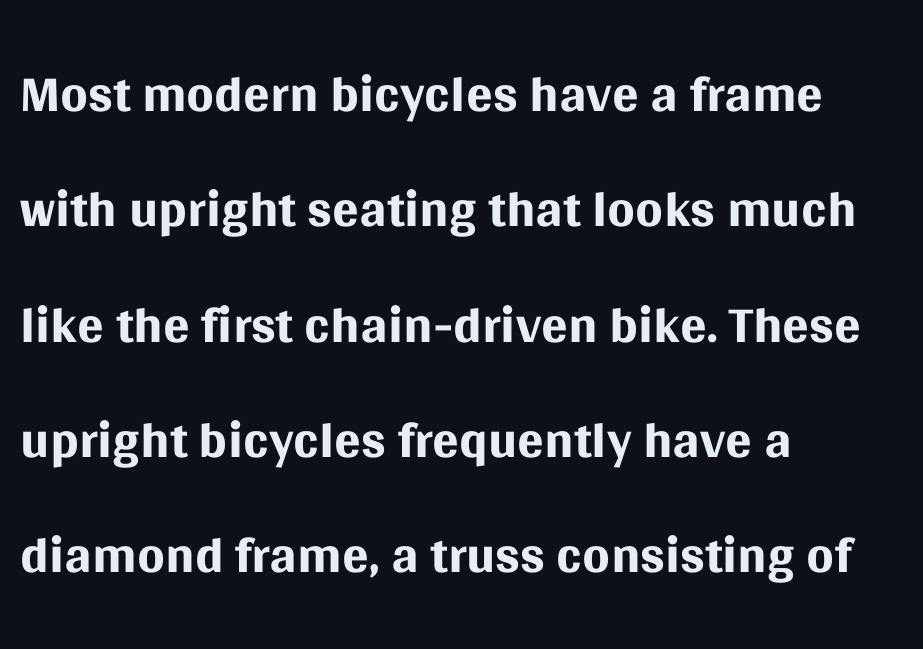
{"serif": "no", "italic": "no", "bold": "no", "weight": "regular", "width": "normal", "stroke_contrast": "medium", "x_height": "large", "monospaced": "no", "underline": "no", "align": "left", "line_spacing": "normal", "line_spacing_ratio": 1.46, "letter_spacing": "normal", "letter_spacing_em": 0.0, "glyph_px": 79}
